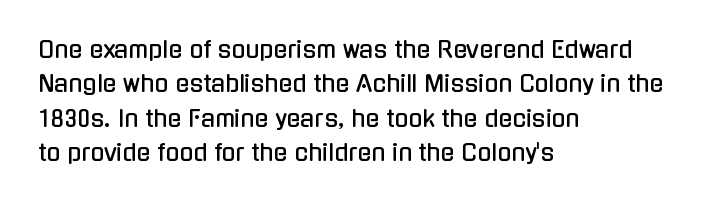
The image shows 23 px text type, upright; set left-aligned, normal line spacing (1.49x), normal letter spacing, not underlined.
